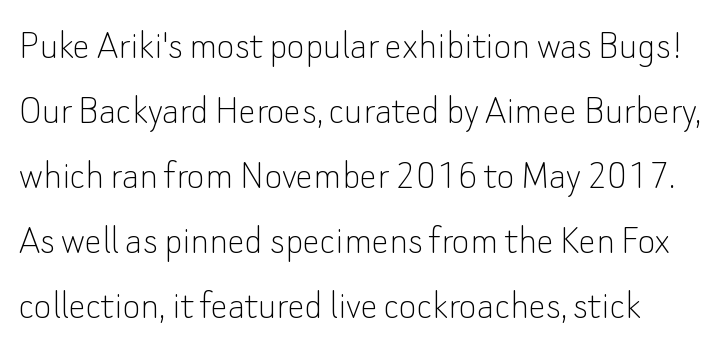
The horizontal fit of the characters is conventional and even. Ascenders rise straight up at ninety degrees. Think of a printed novel: that variable character pitch is what you see here. The font sits on the lighter half of the weight spectrum, regular included.
